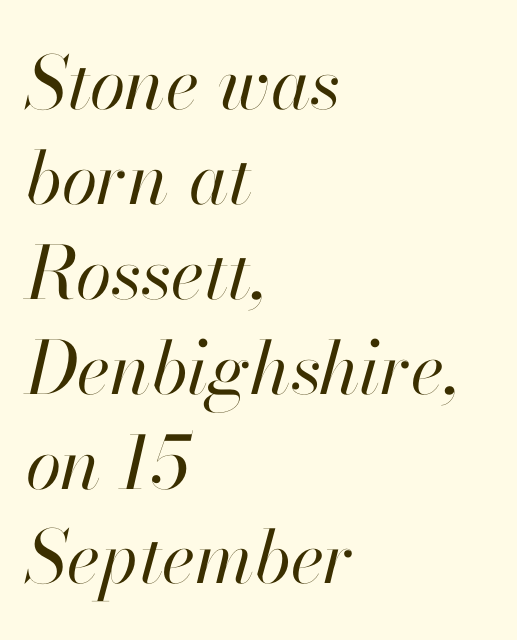
The image shows 73 px regular-weight type, italic (leaning right); set left-aligned, normal line spacing (1.3x), normal letter spacing, not underlined; high stroke contrast and a small x-height.
